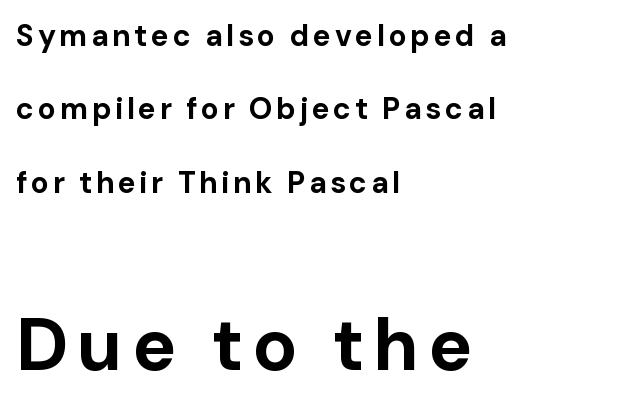
Q: Is the text bold? A: Yes.
Q: Is the text italic (slanted)? A: No, it is upright.
Q: Is the typeface a serif or a sans-serif typeface? A: Sans-serif.
Q: Is the text underlined? A: No.
Q: How is the paragraph aligned? A: Left-aligned.
Q: Is the spacing between lines tight, normal or loose? A: Loose.
Q: Which block of text is set in a larger size, the first (top) or the second (bottom)? A: The second (bottom) one.
Q: Width (condensed, normal, or wide)? A: Normal.
Q: Stroke contrast? A: Low.
Q: x-height? A: Medium.
Q: Monospaced? A: No.
